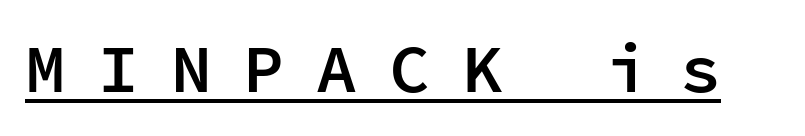
Between one letter and the next there's a generous, obvious gap. You can tell it's not italic because the verticals are truly vertical. Unlike a traditional serif, this face leaves its strokes unadorned. The letters march in equal steps, a hallmark of fixed-pitch type. The specimen includes a rule beneath the text block's lines.
